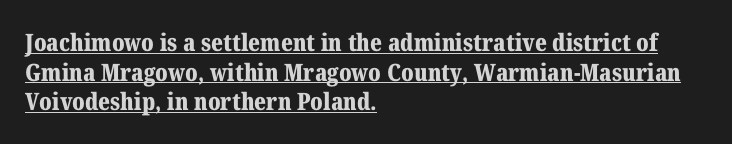
The passage shown is underscored from start to finish. There is no visible air inserted between adjacent glyphs. Heft: maximum for text — a bold. The type sits square on the baseline with zero lean. These lines are set flush left with a ragged right edge.
